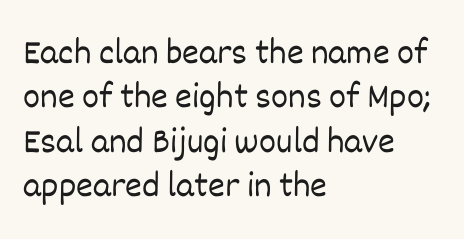
{"italic": "no", "bold": "no", "weight": "light", "width": "normal", "stroke_contrast": "low", "x_height": "large", "monospaced": "no", "underline": "no", "align": "left", "line_spacing_ratio": 1.23, "letter_spacing": "normal", "letter_spacing_em": 0.0, "glyph_px": 36}
